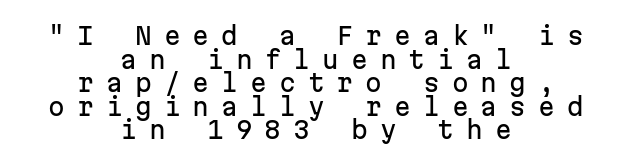
The image shows 24 px text type, upright; set centered, tight line spacing (0.98x), unusually wide letter spacing (+0.5 em), not underlined.
